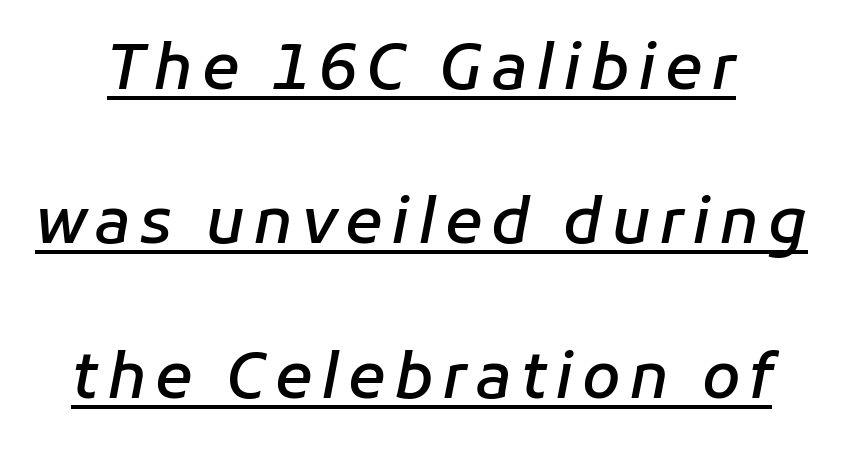
Q: Is the text bold? A: Semi-bold.
Q: Is the text italic (slanted)? A: Yes, it leans right by about 11 degrees.
Q: Is the text underlined? A: Yes.
Q: Is the spacing between lines tight, normal or loose? A: Loose.
Q: Width (condensed, normal, or wide)? A: Normal.
Q: Stroke contrast? A: Low.
Q: x-height? A: Medium.
Q: Monospaced? A: No.
